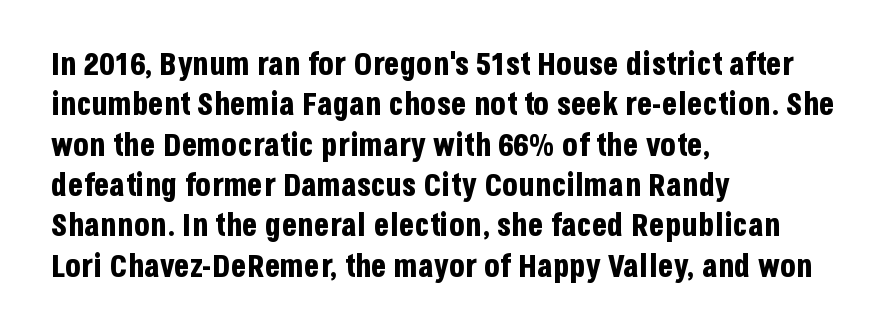
The image shows 32 px bold, condensed sans-serif type, upright; set left-aligned, normal line spacing (1.26x), normal letter spacing, not underlined; low stroke contrast and a large x-height.
